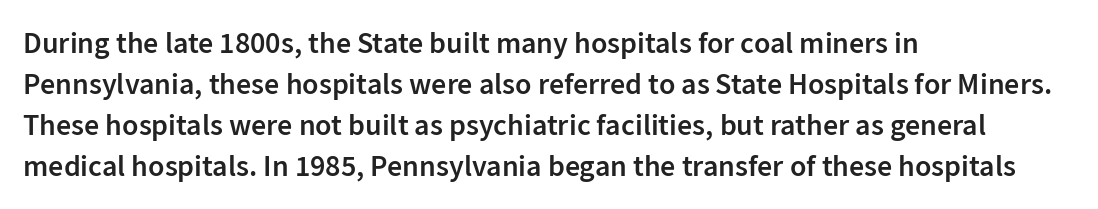
{"serif": "no", "italic": "no", "bold": "semi", "weight": "semibold", "width": "normal", "stroke_contrast": "low", "x_height": "medium", "monospaced": "no", "underline": "no", "align": "left", "line_spacing": "normal", "line_spacing_ratio": 1.37, "letter_spacing": "normal", "letter_spacing_em": 0.0, "glyph_px": 30}
